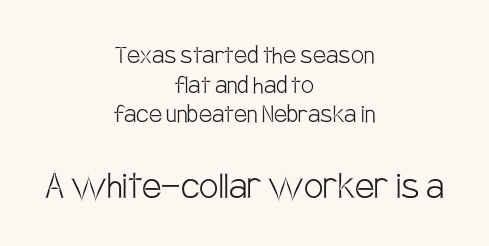
When letters stand straight like this, we call the style roman or upright. If you folded the block vertically in half, each line would mirror itself in length. Proportional: the letters do not fall into vertical columns. These glyphs show unthickened strokes, regular width or finer.
